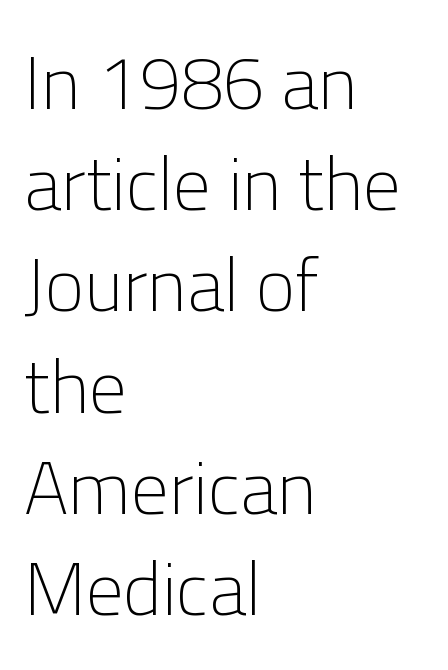
You could call the tracking neutral — neither tight nor loose. Is this a sans? Yes — the strokes have no serifs. Stem width sits at or under what a default text font uses. Notice how the stems are strictly vertical — no italics here. The lines sit at an ordinary, default distance from one another. Varying glyph widths throughout — classic text-font behaviour.
